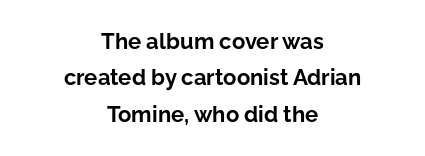
{"italic": "no", "bold": "yes", "underline": "no", "align": "center", "line_spacing": "normal", "line_spacing_ratio": 1.65, "letter_spacing": "normal", "letter_spacing_em": 0.0, "glyph_px": 22}
